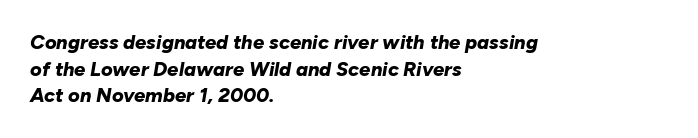
The image shows 20 px bold type, italic (leaning right); set left-aligned, normal line spacing (1.33x), normal letter spacing, not underlined.
